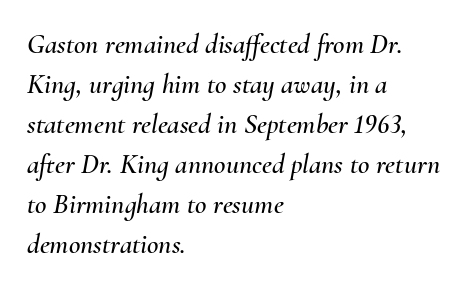
Q: Is the text italic (slanted)? A: Yes, it leans right by about 10 degrees.
Q: Is the text underlined? A: No.
Q: How is the paragraph aligned? A: Left-aligned.
Q: Is the spacing between letters normal or unusually wide? A: Normal.
Q: Is the spacing between lines tight, normal or loose? A: Normal.
Q: Width (condensed, normal, or wide)? A: Normal.
Q: Stroke contrast? A: Medium.
Q: x-height? A: Small.
Q: Monospaced? A: No.
